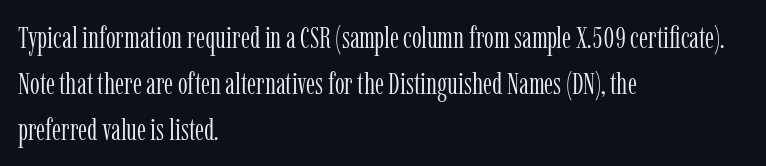
{"serif": "yes", "italic": "no", "bold": "no", "weight": "light", "width": "condensed", "stroke_contrast": "low", "x_height": "medium", "monospaced": "no", "underline": "no", "align": "left", "line_spacing": "normal", "line_spacing_ratio": 1.48, "letter_spacing": "normal", "letter_spacing_em": 0.0, "glyph_px": 31}
